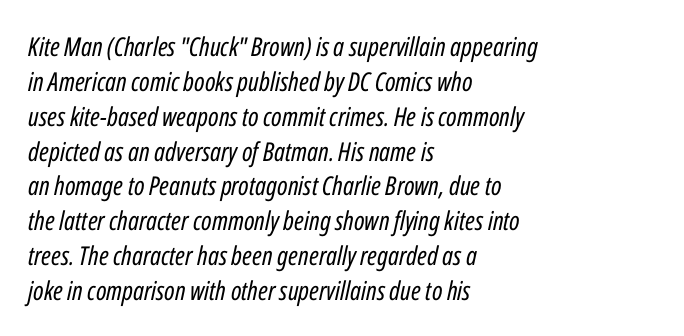
Q: Is the text bold? A: No.
Q: Is the text italic (slanted)? A: Yes, it leans right by about 12 degrees.
Q: Is the text underlined? A: No.
Q: How is the paragraph aligned? A: Left-aligned.
Q: Is the spacing between letters normal or unusually wide? A: Normal.
Q: Is the spacing between lines tight, normal or loose? A: Normal.
